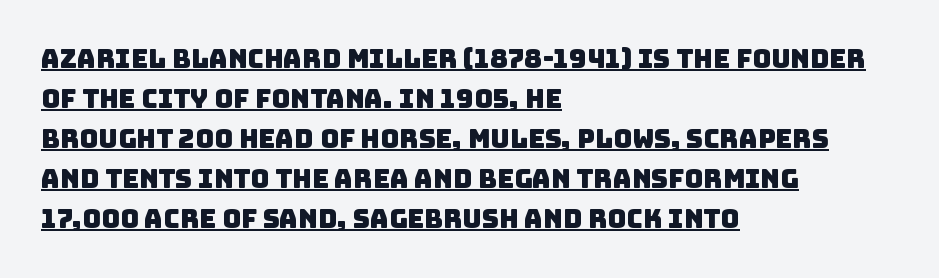
The image shows 26 px text type; set left-aligned, normal line spacing (1.54x), normal letter spacing, underlined.
